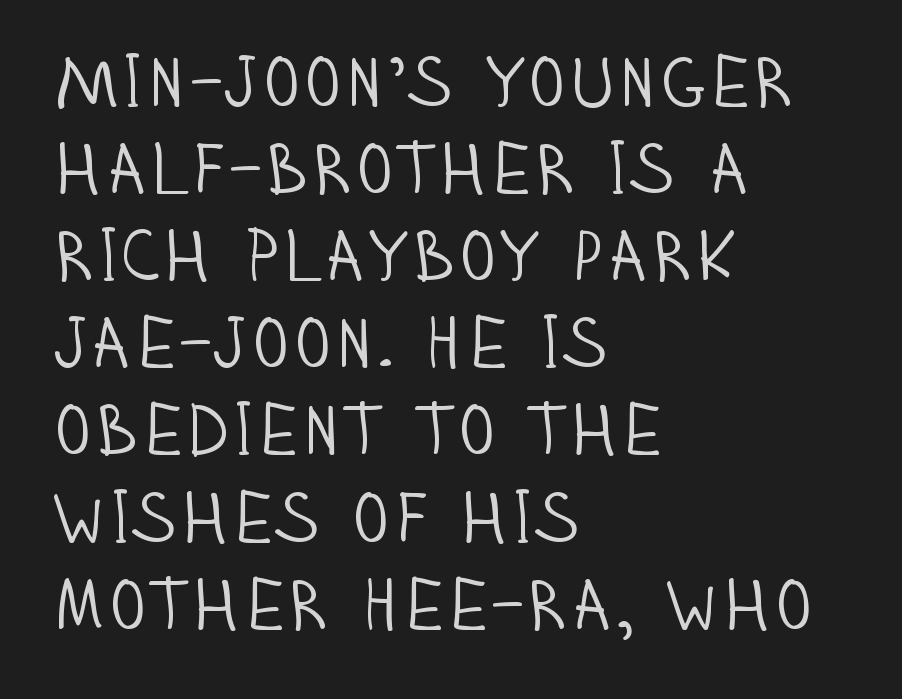
The image shows 72 px light, condensed sans-serif type, upright; set left-aligned, line spacing 1.21x, normal letter spacing, not underlined; low stroke contrast and a large x-height.
